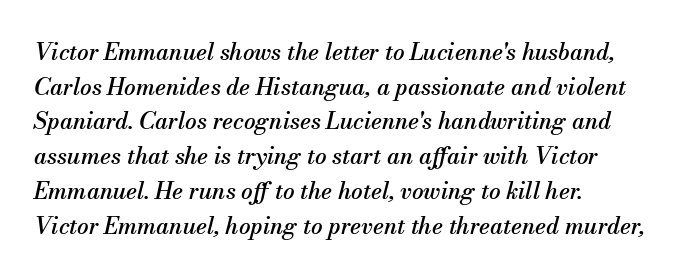
The image shows 23 px text type, italic (leaning right); set left-aligned, normal line spacing (1.51x), normal letter spacing, not underlined.
